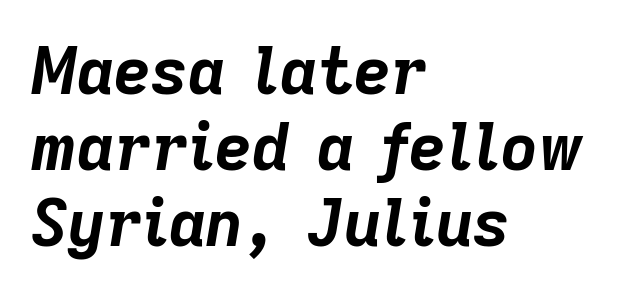
The image shows 64 px bold type, italic (leaning right); set left-aligned, line spacing 1.19x, normal letter spacing, not underlined; low stroke contrast and a medium x-height.
